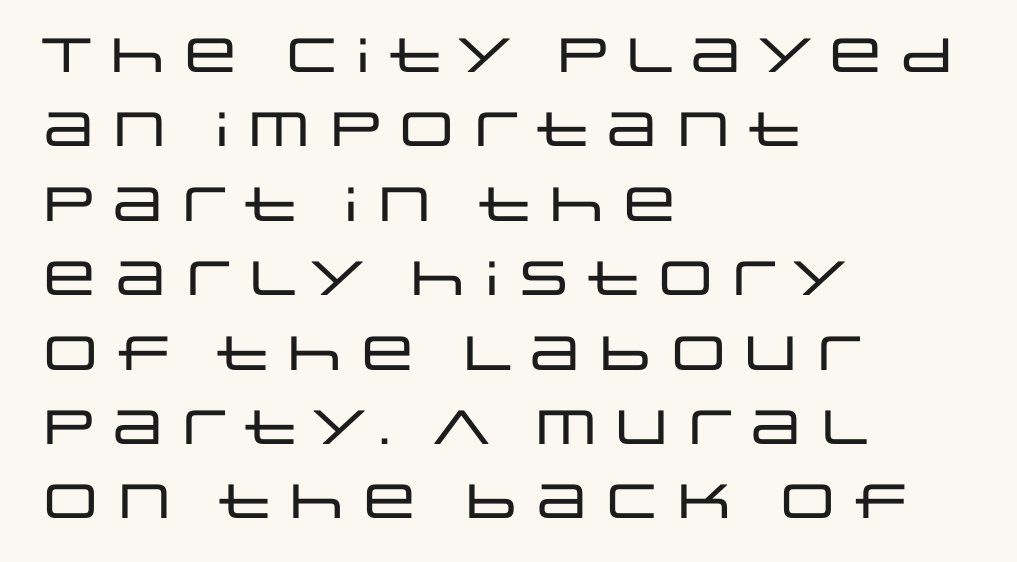
Is the block centered? No — it sits flush against the left margin. Any mark beneath the type? The region is blank. The gaps between neighbouring characters are ordinary and unremarkable. Each letter's strokes conclude bluntly, with no projecting serifs. Looks like regular typesetting: each glyph gets only the width it needs. In terms of leading, this rendering sits right in the middle.
